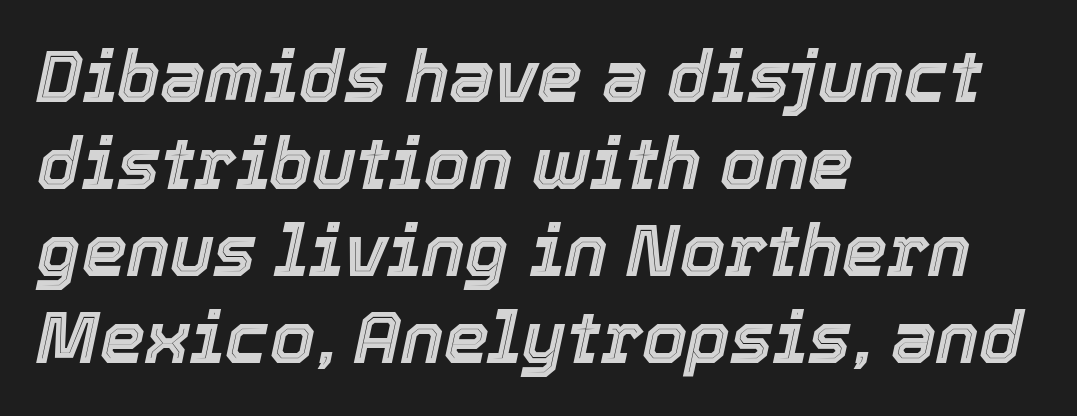
The image shows 72 px text type, italic (leaning right); set left-aligned, line spacing 1.21x, normal letter spacing, not underlined; a medium x-height.
